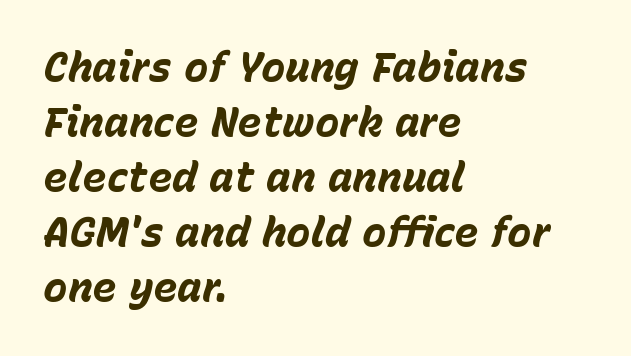
This sample is left-justified, so line endings fall wherever the words run out. The letters are bold, with thick, heavy strokes. The text carries the slant typical of an italic or oblique font. Students, note that the glyphs here touch the page at normal intervals. The passage shown is not underscored anywhere.
